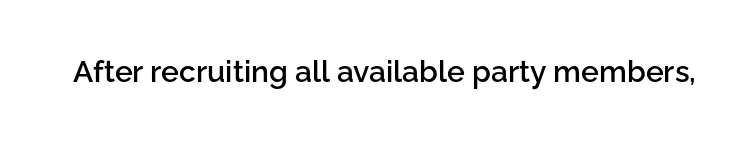
Q: Is the text bold? A: Semi-bold.
Q: Is the text italic (slanted)? A: No, it is upright.
Q: Is the typeface a serif or a sans-serif typeface? A: Sans-serif.
Q: Is the text underlined? A: No.
Q: Is the spacing between letters normal or unusually wide? A: Normal.
Q: Width (condensed, normal, or wide)? A: Normal.
Q: Stroke contrast? A: Low.
Q: x-height? A: Medium.
Q: Monospaced? A: No.
